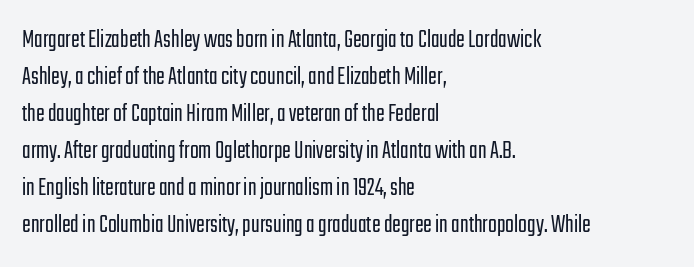
The image shows 26 px text type, upright; set left-aligned, normal line spacing (1.42x), normal letter spacing, not underlined.
